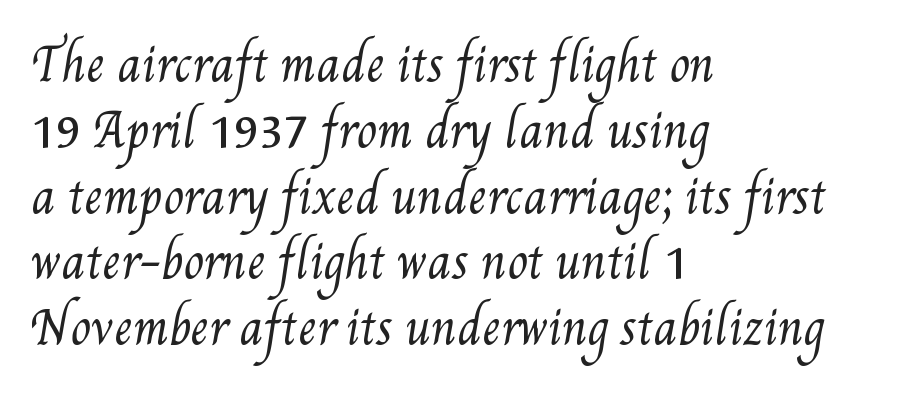
The image shows 46 px regular-weight, condensed type; set left-aligned, normal line spacing (1.43x), normal letter spacing, not underlined; medium stroke contrast and a small x-height.
